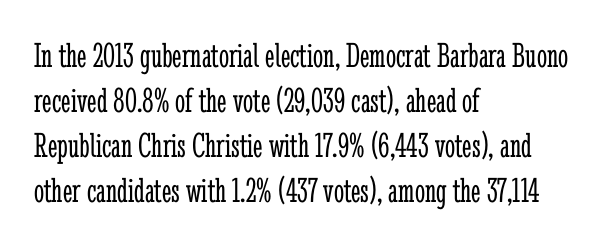
Q: Is the text bold? A: No.
Q: Is the text italic (slanted)? A: No, it is upright.
Q: Is the typeface a serif or a sans-serif typeface? A: Serif.
Q: Is the text underlined? A: No.
Q: How is the paragraph aligned? A: Left-aligned.
Q: Is the spacing between letters normal or unusually wide? A: Normal.
Q: Is the spacing between lines tight, normal or loose? A: Normal.
Q: Width (condensed, normal, or wide)? A: Condensed.
Q: Stroke contrast? A: Low.
Q: x-height? A: Medium.
Q: Monospaced? A: No.
